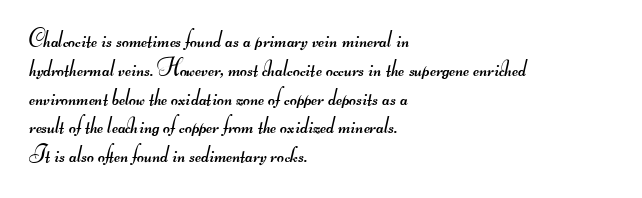
Caption: standard tracking, unaltered. Honestly, there is no underline to notice here at all. Where is the straight margin? On the left. The font is comparable to plain body text, perhaps lighter.
